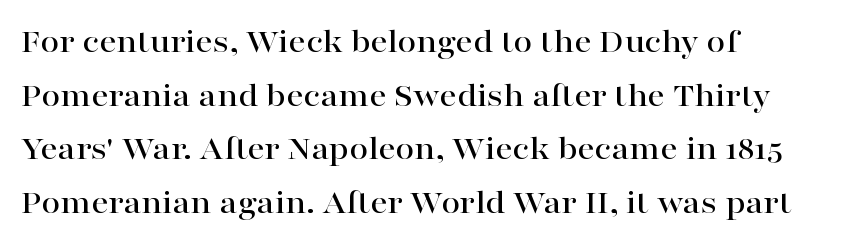
Q: Is the text italic (slanted)? A: No, it is upright.
Q: Is the typeface a serif or a sans-serif typeface? A: Serif.
Q: Is the text underlined? A: No.
Q: How is the paragraph aligned? A: Left-aligned.
Q: Is the spacing between letters normal or unusually wide? A: Normal.
Q: Is the spacing between lines tight, normal or loose? A: Normal.
Q: Width (condensed, normal, or wide)? A: Wide.
Q: Stroke contrast? A: High.
Q: x-height? A: Medium.
Q: Monospaced? A: No.
